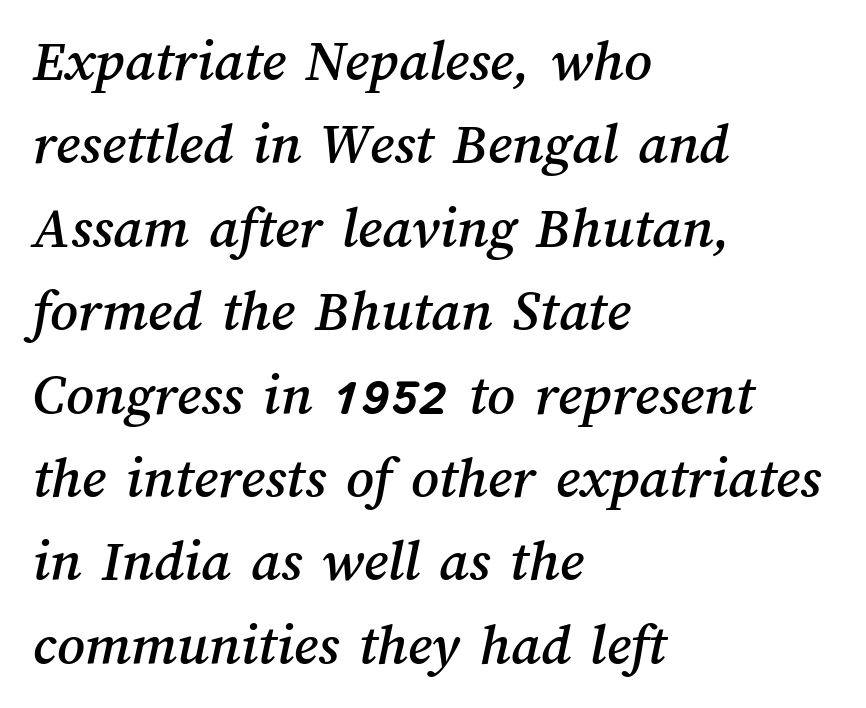
Q: Is the text underlined? A: No.
Q: How is the paragraph aligned? A: Left-aligned.
Q: Is the spacing between letters normal or unusually wide? A: Normal.
Q: Is the spacing between lines tight, normal or loose? A: Normal.
Q: Width (condensed, normal, or wide)? A: Normal.
Q: Stroke contrast? A: Medium.
Q: x-height? A: Medium.
Q: Monospaced? A: No.
